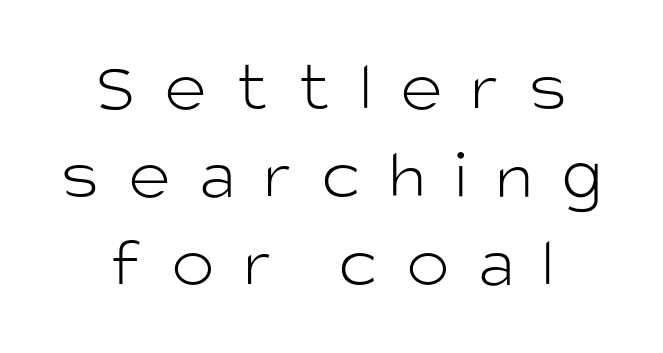
Q: Is the text bold? A: No.
Q: Is the text italic (slanted)? A: No, it is upright.
Q: Is the typeface a serif or a sans-serif typeface? A: Sans-serif.
Q: Is the text underlined? A: No.
Q: How is the paragraph aligned? A: Centered.
Q: Is the spacing between letters normal or unusually wide? A: Unusually wide.
Q: Width (condensed, normal, or wide)? A: Normal.
Q: Stroke contrast? A: Low.
Q: x-height? A: Large.
Q: Monospaced? A: No.
